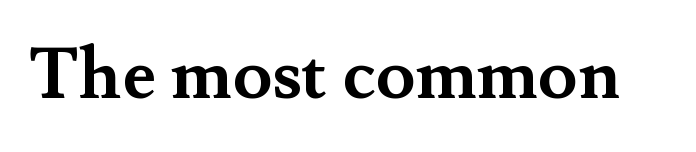
Q: Is the text bold? A: Yes.
Q: Is the text italic (slanted)? A: No, it is upright.
Q: Is the typeface a serif or a sans-serif typeface? A: Serif.
Q: Is the text underlined? A: No.
Q: Is the spacing between letters normal or unusually wide? A: Normal.
Q: Width (condensed, normal, or wide)? A: Normal.
Q: Stroke contrast? A: Medium.
Q: x-height? A: Small.
Q: Monospaced? A: No.
